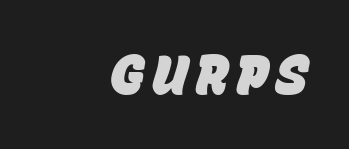
Glance below the letters and you will spot only blank space. Heavy-handed strokes throughout: this text is bold. When letters slant like this, we call the style italic. Here the designer chose a conventional face with non-uniform glyph widths.
